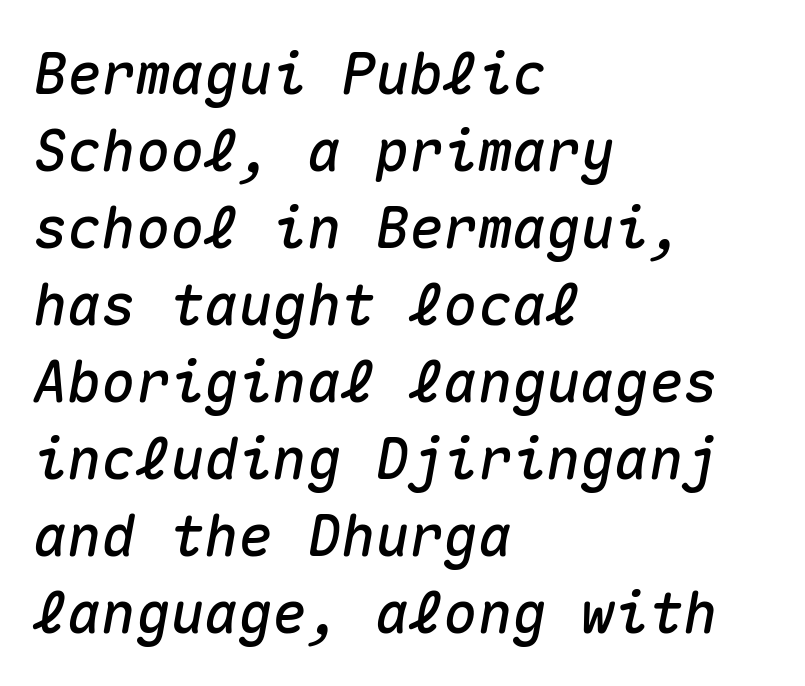
{"italic": "yes", "lean": "right", "slant_degrees": 10, "width": "normal", "stroke_contrast": "medium", "x_height": "medium", "monospaced": "yes", "underline": "no", "align": "left", "line_spacing": "normal", "line_spacing_ratio": 1.35, "letter_spacing": "normal", "letter_spacing_em": 0.0, "glyph_px": 57}
